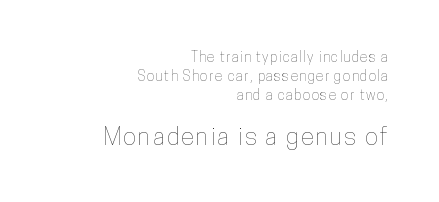
The image shows 24 px text type, upright; set right-aligned, normal line spacing (1.35x), not underlined; the second (bottom) block is 1.71x larger.
